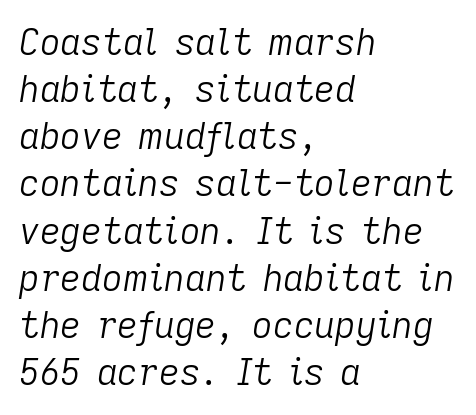
{"italic": "yes", "lean": "right", "slant_degrees": 9, "bold": "no", "weight": "light", "width": "normal", "stroke_contrast": "low", "x_height": "medium", "monospaced": "no", "underline": "no", "align": "left", "line_spacing": "normal", "line_spacing_ratio": 1.31, "letter_spacing": "normal", "letter_spacing_em": 0.0, "glyph_px": 36}
